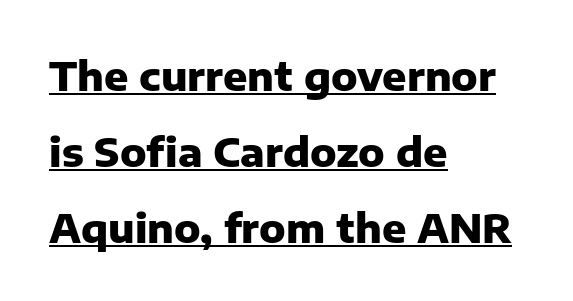
Which margin do the lines hug? The left one — the right edge is uneven. Spacing verdict: proportional, widths tailored to each character. Thick stems and heavy bowls — unmistakably bold. Does the leading feel generous? Absolutely, it's lavish.
